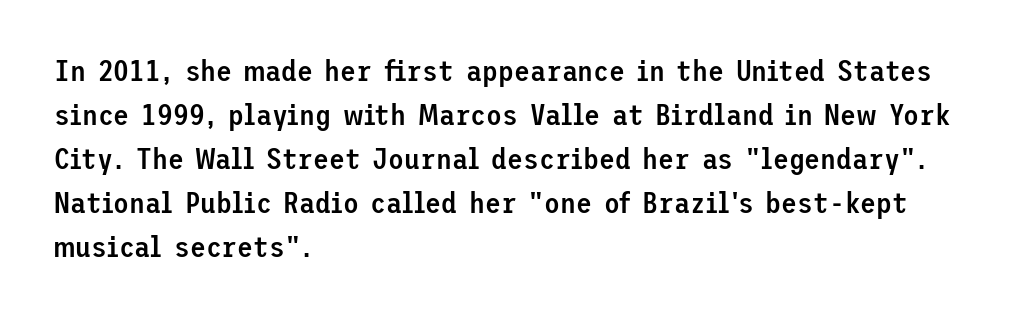
The image shows 29 px semibold sans-serif type, upright; set left-aligned, normal line spacing (1.52x), normal letter spacing, not underlined; low stroke contrast and a medium x-height.
